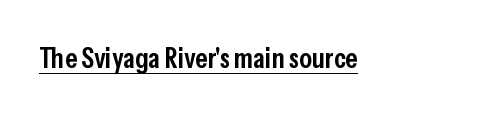
{"serif": "no", "italic": "no", "bold": "semi", "weight": "semibold", "width": "condensed", "stroke_contrast": "low", "x_height": "medium", "monospaced": "no", "underline": "yes", "letter_spacing": "normal", "letter_spacing_em": 0.0, "glyph_px": 29}
